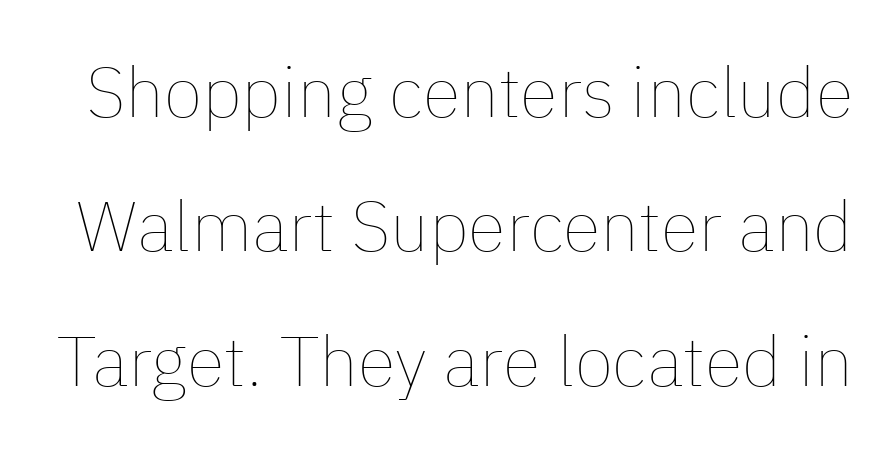
{"italic": "no", "bold": "no", "weight": "thin", "width": "normal", "stroke_contrast": "low", "x_height": "medium", "monospaced": "no", "underline": "no", "line_spacing": "loose", "line_spacing_ratio": 1.92, "letter_spacing": "normal", "letter_spacing_em": 0.0, "glyph_px": 70}
